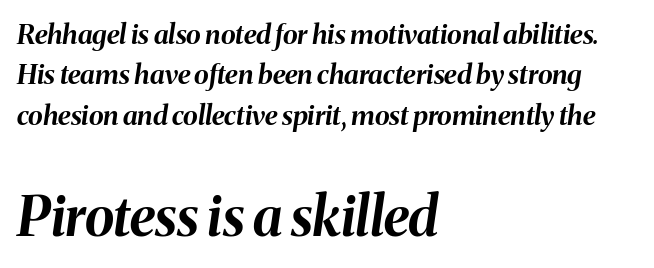
How are the letters spaced? Ordinarily, with no added tracking. Strokes here are thick enough to call this a true bold. This rendering features lettering with no underline. Evenly set lines give the paragraph a standard silhouette.
